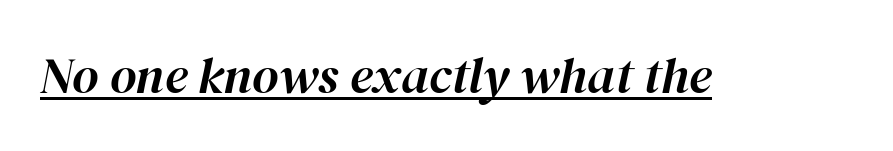
Standard letterfit; no display-style spreading of the glyphs. The rendering uses natural spacing where letterforms have individual widths. This is oblique type, the kind used for emphasis or titles. The words here are underlined.
